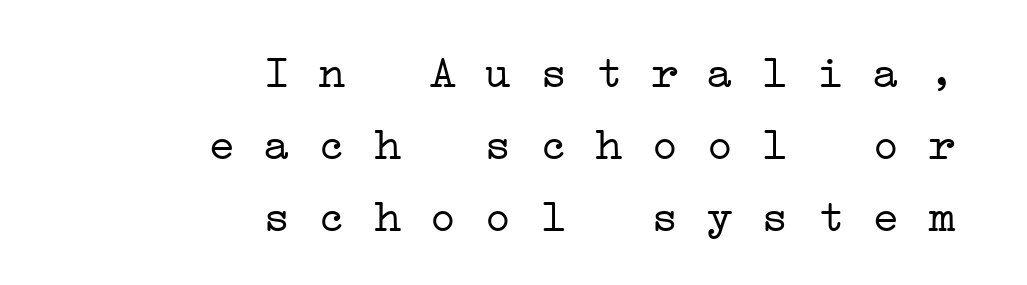
{"serif": "yes", "bold": "no", "weight": "light", "width": "wide", "stroke_contrast": "low", "x_height": "medium", "monospaced": "yes", "underline": "no", "align": "right", "line_spacing": "normal", "line_spacing_ratio": 1.56, "letter_spacing": "normal", "letter_spacing_em": 0.0, "glyph_px": 46}
